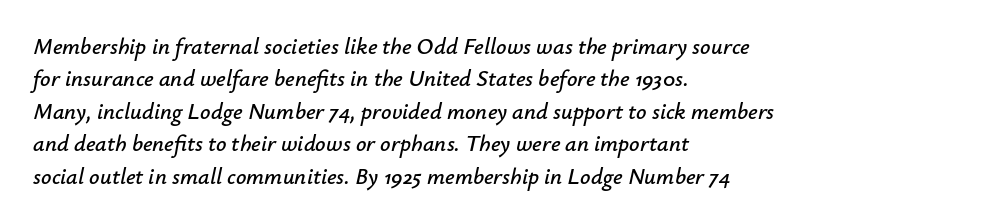
The image shows 23 px text type, italic (leaning right); set left-aligned, normal line spacing (1.41x), normal letter spacing, not underlined.
